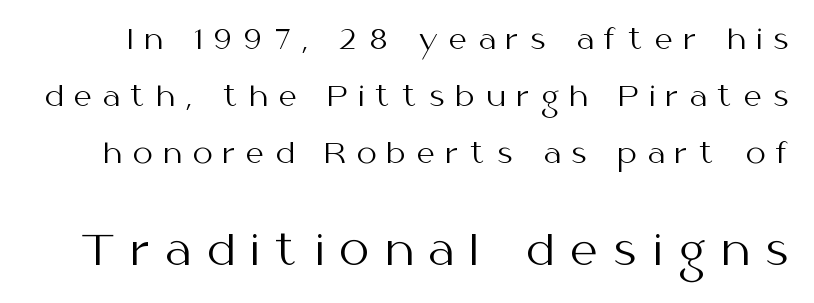
The image shows 42 px regular-weight sans-serif type, upright; set loose line spacing (2.03x), unusually wide letter spacing (+0.4 em), not underlined; the second (bottom) block is 1.5x larger; medium stroke contrast and a medium x-height.
